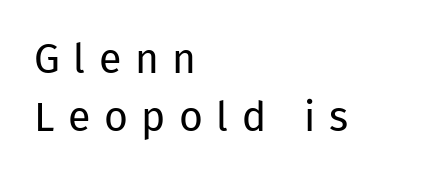
The image shows 41 px regular-weight sans-serif type, upright; set left-aligned, normal line spacing (1.41x), unusually wide letter spacing (+0.33 em), not underlined; low stroke contrast and a medium x-height.
